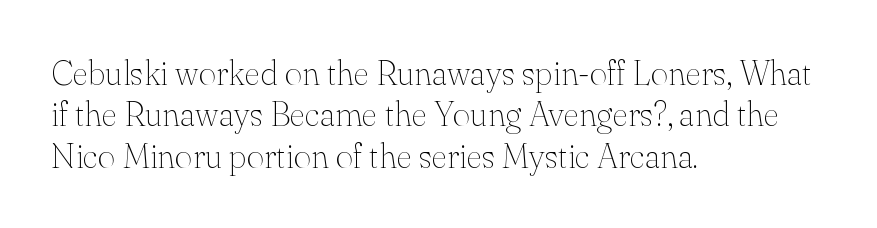
The image shows 34 px thin serif type, upright; set left-aligned, line spacing 1.22x, normal letter spacing, not underlined; medium stroke contrast and a small x-height.
